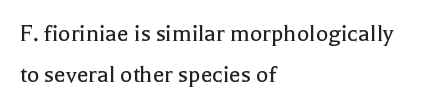
Q: Is the text bold? A: No.
Q: Is the text italic (slanted)? A: No, it is upright.
Q: Is the text underlined? A: No.
Q: How is the paragraph aligned? A: Left-aligned.
Q: Is the spacing between letters normal or unusually wide? A: Normal.
Q: Is the spacing between lines tight, normal or loose? A: Normal.
